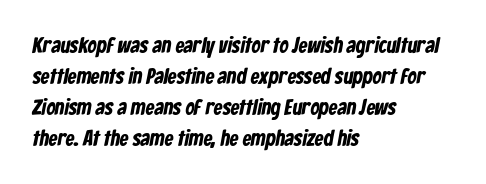
Q: Is the text bold? A: Yes.
Q: Is the text underlined? A: No.
Q: How is the paragraph aligned? A: Left-aligned.
Q: Is the spacing between letters normal or unusually wide? A: Normal.
Q: Is the spacing between lines tight, normal or loose? A: Normal.
